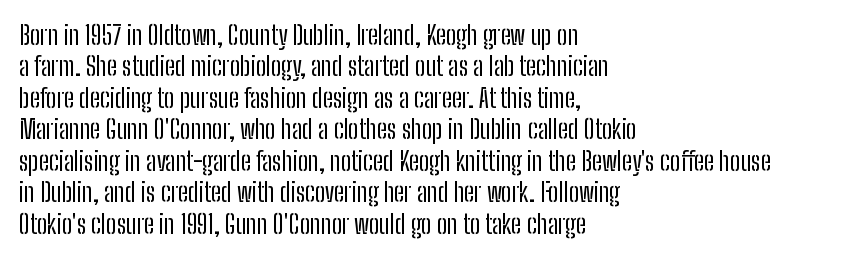
What stands out about the letter spacing? Nothing — it is the standard amount. The rendering anchors every line to the left-hand side. A light-to-regular cut is what we see here. Ordinary non-slanted type is in use.
